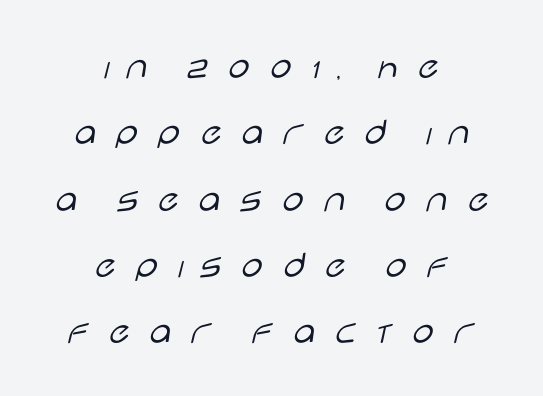
Check the space under the baseline: it is left empty. The rendering positions every line midway between the sides. One glance says typical: line gaps are just what's usual. The characters display no serif detailing; their extremities are plain. The cut favours lightness, reaching ordinary text weight at its darkest.
